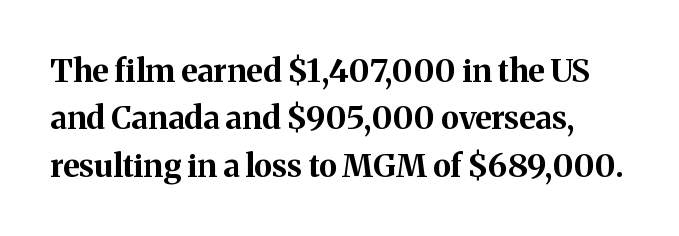
The image shows 32 px bold serif type, upright; set normal line spacing (1.48x), normal letter spacing, not underlined; medium stroke contrast and a medium x-height.
